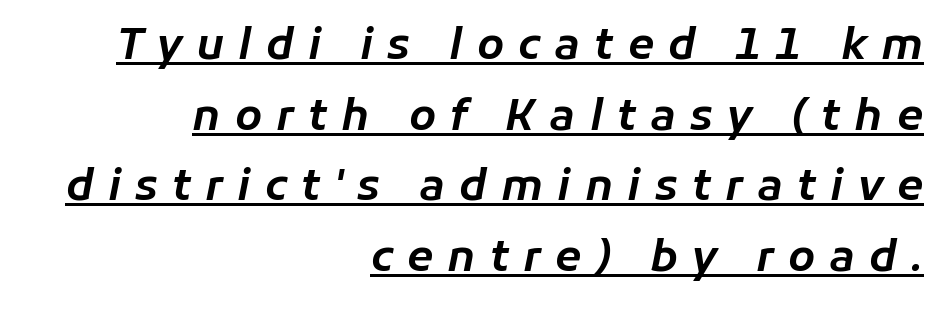
{"italic": "yes", "lean": "right", "slant_degrees": 11, "width": "normal", "stroke_contrast": "low", "x_height": "medium", "monospaced": "no", "underline": "yes", "align": "right", "line_spacing": "normal", "line_spacing_ratio": 1.64, "letter_spacing": "wide", "letter_spacing_em": 0.33, "glyph_px": 43}
